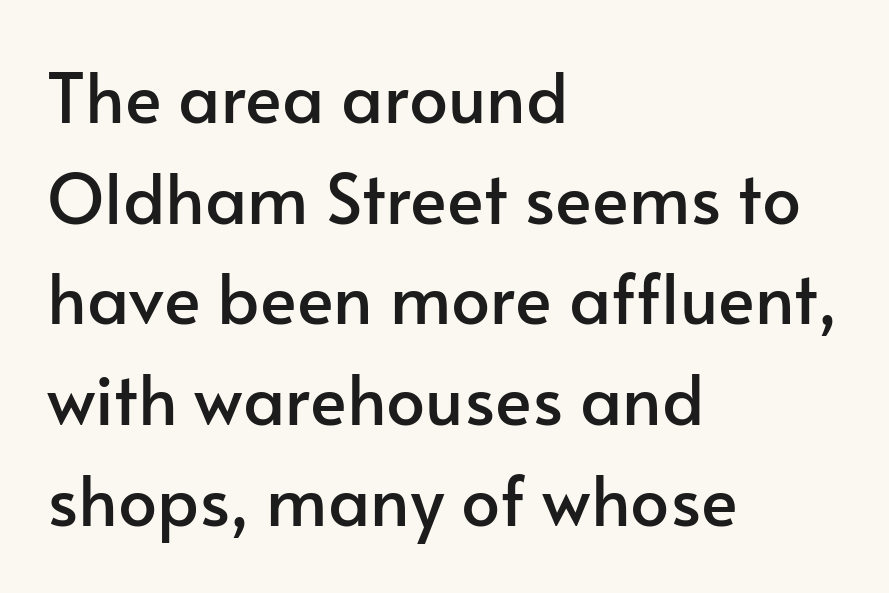
The image shows 69 px sans-serif type, upright; set left-aligned, normal line spacing (1.46x), normal letter spacing, not underlined; low stroke contrast and a small x-height.
